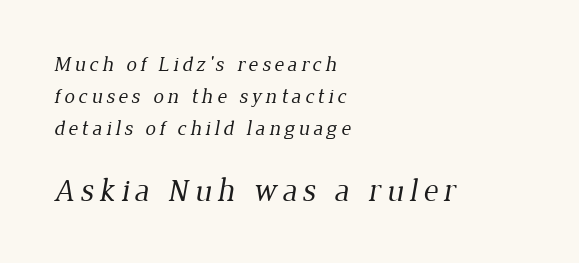
{"serif": "yes", "bold": "no", "weight": "regular", "width": "normal", "stroke_contrast": "low", "x_height": "medium", "monospaced": "no", "underline": "no", "align": "left", "line_spacing": "normal", "line_spacing_ratio": 1.52, "larger_block": "second", "size_ratio": 1.52, "glyph_px": 32}
